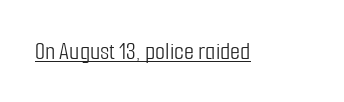
Q: Is the text bold? A: No.
Q: Is the text italic (slanted)? A: No, it is upright.
Q: Is the text underlined? A: Yes.
Q: Is the spacing between letters normal or unusually wide? A: Normal.
